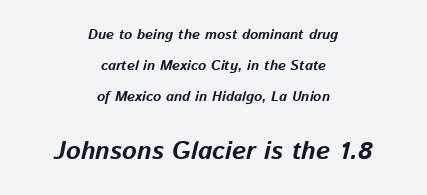
The image shows 25 px bold type, italic (leaning right); set centered, loose line spacing (2.2x), normal letter spacing, not underlined; the second (bottom) block is 1.79x larger.
